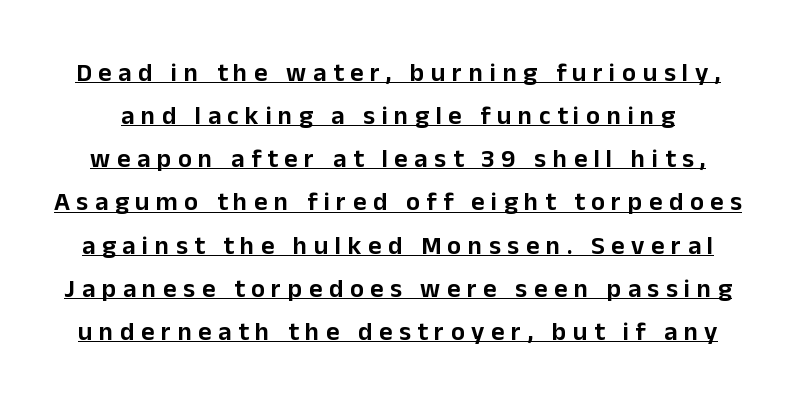
The image shows 26 px text type, upright; set normal line spacing (1.66x), unusually wide letter spacing (+0.25 em), underlined.
